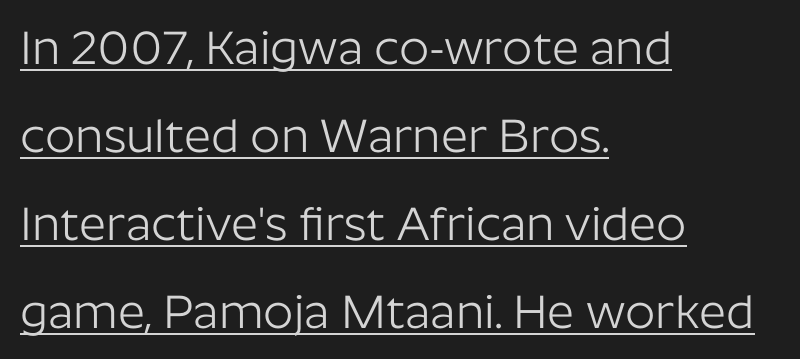
{"serif": "no", "italic": "no", "bold": "no", "weight": "light", "width": "normal", "stroke_contrast": "low", "x_height": "medium", "monospaced": "no", "underline": "yes", "align": "left", "line_spacing_ratio": 1.87, "letter_spacing": "normal", "letter_spacing_em": 0.0, "glyph_px": 47}
